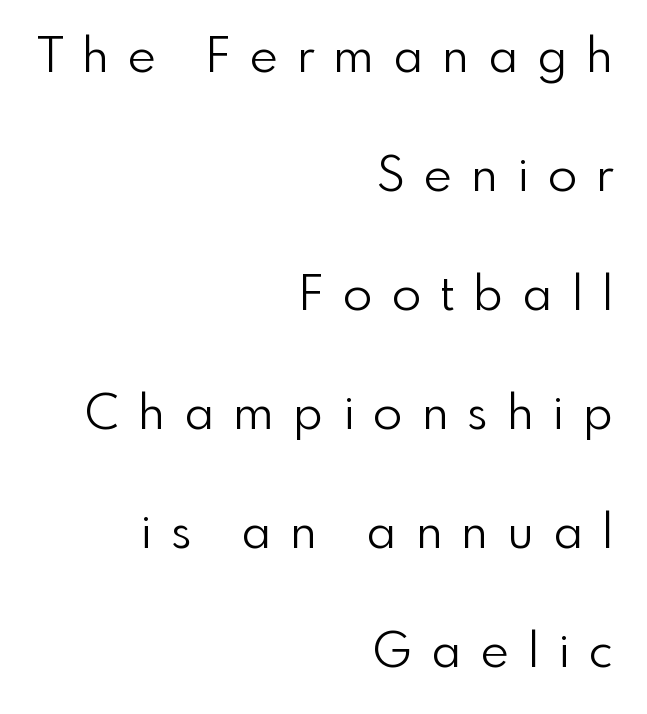
{"serif": "no", "italic": "no", "bold": "no", "weight": "light", "width": "normal", "x_height": "small", "monospaced": "no", "underline": "no", "align": "right", "line_spacing": "loose", "line_spacing_ratio": 2.48, "letter_spacing": "wide", "letter_spacing_em": 0.4, "glyph_px": 48}
